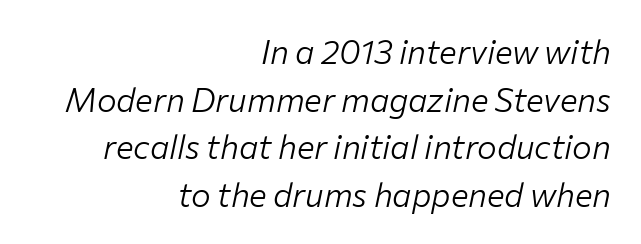
Q: Is the text bold? A: No.
Q: Is the text italic (slanted)? A: Yes, it leans right by about 12 degrees.
Q: Is the text underlined? A: No.
Q: How is the paragraph aligned? A: Right-aligned.
Q: Is the spacing between letters normal or unusually wide? A: Normal.
Q: Is the spacing between lines tight, normal or loose? A: Normal.
Q: Width (condensed, normal, or wide)? A: Normal.
Q: Stroke contrast? A: Low.
Q: x-height? A: Medium.
Q: Monospaced? A: No.
